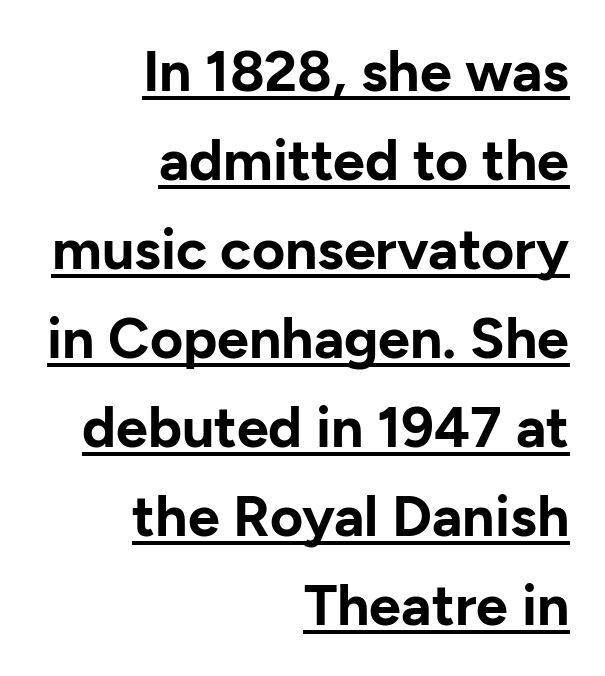
Q: Is the text bold? A: Yes.
Q: Is the text italic (slanted)? A: No, it is upright.
Q: Is the typeface a serif or a sans-serif typeface? A: Sans-serif.
Q: Is the text underlined? A: Yes.
Q: How is the paragraph aligned? A: Right-aligned.
Q: Is the spacing between letters normal or unusually wide? A: Normal.
Q: Is the spacing between lines tight, normal or loose? A: Normal.
Q: Width (condensed, normal, or wide)? A: Normal.
Q: Stroke contrast? A: Low.
Q: x-height? A: Medium.
Q: Monospaced? A: No.
